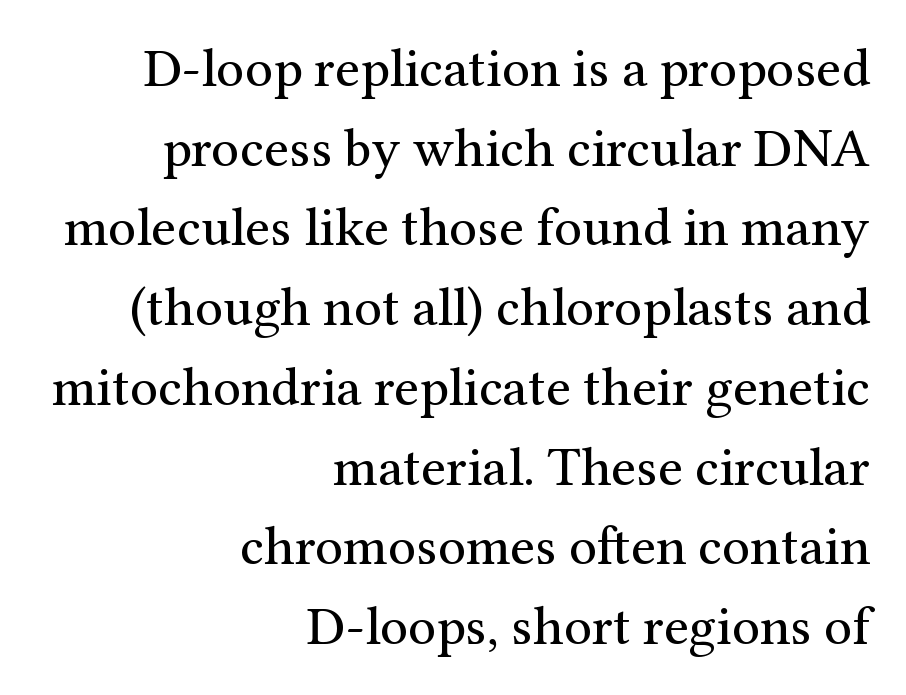
Looks like regular typesetting: each glyph gets only the width it needs. The font is comparable to plain body text, perhaps lighter. Only glyphs here, with clear space below each row. How are the letters spaced? Ordinarily, with no added tracking. Leading matches the norm, producing a regular column.
